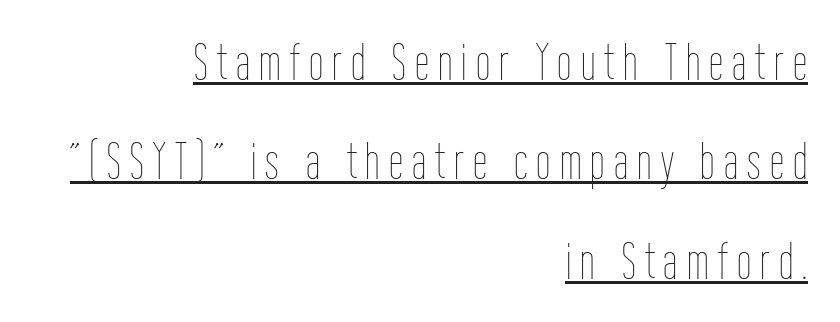
Q: Is the text bold? A: No.
Q: Is the text italic (slanted)? A: No, it is upright.
Q: Is the text underlined? A: Yes.
Q: How is the paragraph aligned? A: Right-aligned.
Q: Is the spacing between lines tight, normal or loose? A: Loose.
Q: Width (condensed, normal, or wide)? A: Condensed.
Q: Stroke contrast? A: Low.
Q: x-height? A: Medium.
Q: Monospaced? A: No.
